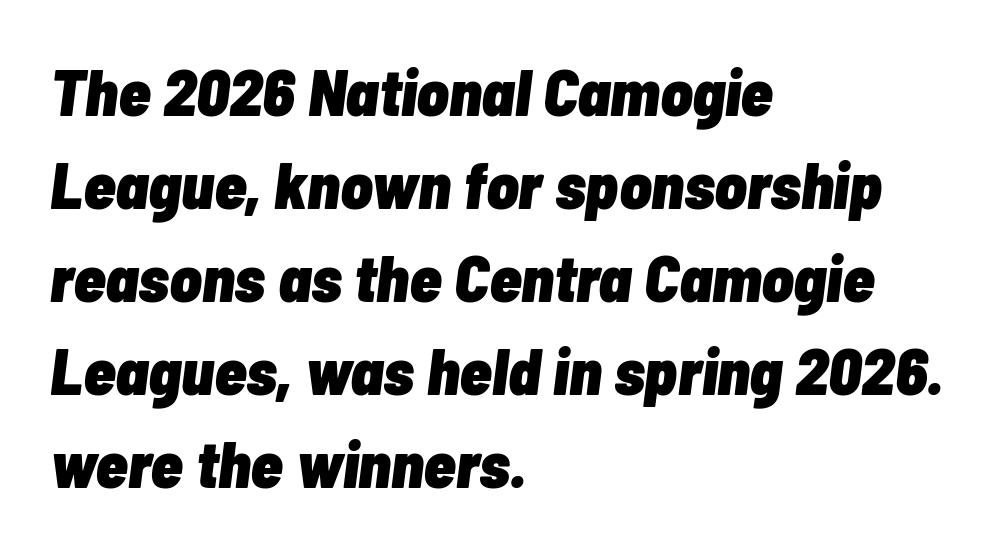
The letters are slanted; this is an italic face. Leftover space on each line is placed entirely after the last word. Honestly, there is no underline to notice here at all. Bold? Absolutely — the strokes are thick and heavy. Vertical spacing — default.
